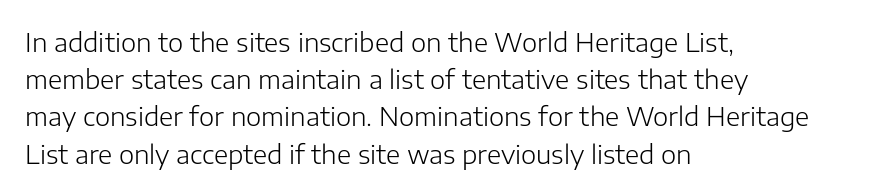
{"italic": "no", "bold": "no", "underline": "no", "align": "left", "line_spacing": "normal", "line_spacing_ratio": 1.43, "letter_spacing": "normal", "letter_spacing_em": 0.0, "glyph_px": 26}
